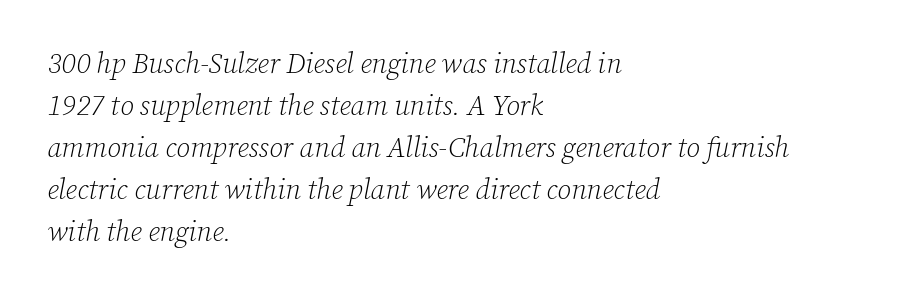
The image shows 28 px light serif type, italic (leaning right); set left-aligned, normal line spacing (1.5x), normal letter spacing, not underlined; low stroke contrast and a medium x-height.
